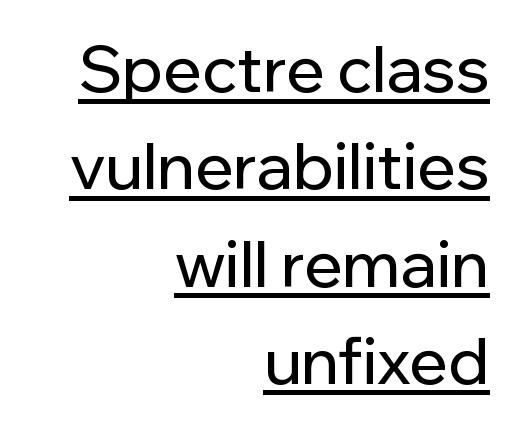
The leading is moderate, giving the passage an even texture. Does the lettering tilt? It doesn't — this is upright. Short note: letters normally spaced. A student would call this right alignment; a typographer would say flush right, rag left. A typesetter would label this face a sans.
